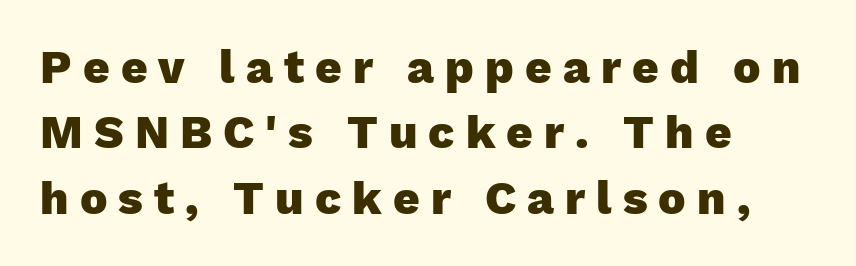
The image shows 46 px heavy sans-serif type, upright; set left-aligned, normal line spacing (1.42x), unusually wide letter spacing (+0.24 em), not underlined; low stroke contrast and a medium x-height.
